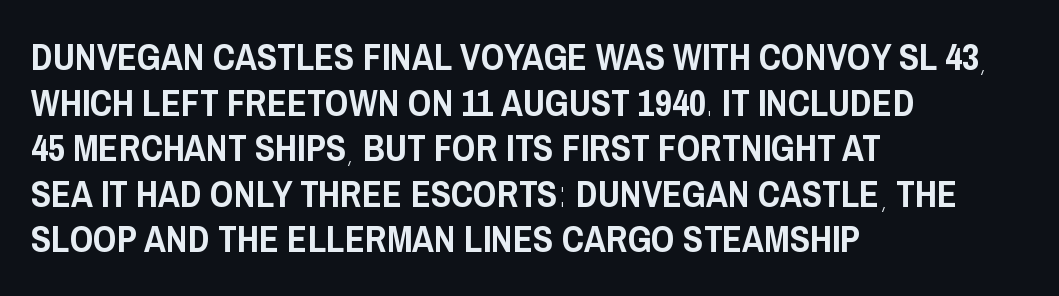
Q: Is the text italic (slanted)? A: No, it is upright.
Q: Is the typeface a serif or a sans-serif typeface? A: Sans-serif.
Q: Is the text underlined? A: No.
Q: How is the paragraph aligned? A: Left-aligned.
Q: Is the spacing between letters normal or unusually wide? A: Normal.
Q: Width (condensed, normal, or wide)? A: Condensed.
Q: Stroke contrast? A: Low.
Q: x-height? A: Large.
Q: Monospaced? A: No.
